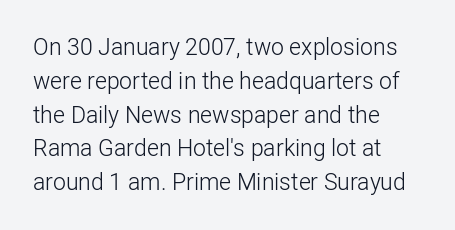
{"italic": "no", "bold": "no", "underline": "no", "align": "left", "line_spacing": "normal", "line_spacing_ratio": 1.47, "letter_spacing": "normal", "letter_spacing_em": 0.0, "glyph_px": 23}
